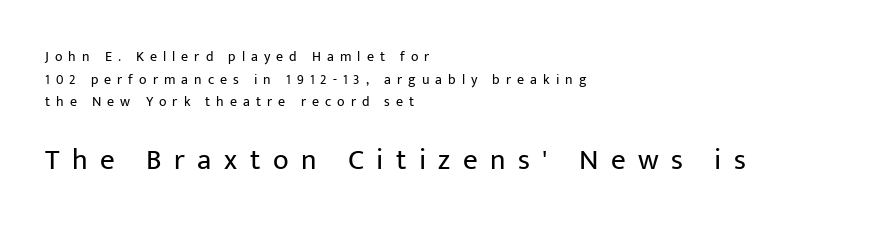
The image shows 29 px regular-weight sans-serif type, upright; set left-aligned, normal line spacing (1.62x), unusually wide letter spacing (+0.43 em), not underlined; the second (bottom) block is 2.07x larger; low stroke contrast and a medium x-height.
